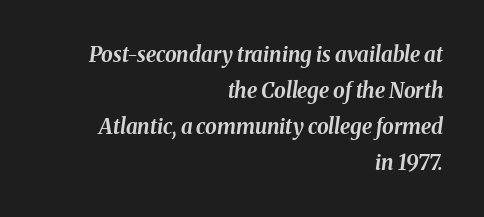
{"italic": "yes", "lean": "right", "slant_degrees": 8, "bold": "yes", "underline": "no", "align": "right", "line_spacing_ratio": 1.71, "letter_spacing": "normal", "letter_spacing_em": 0.0, "glyph_px": 21}
